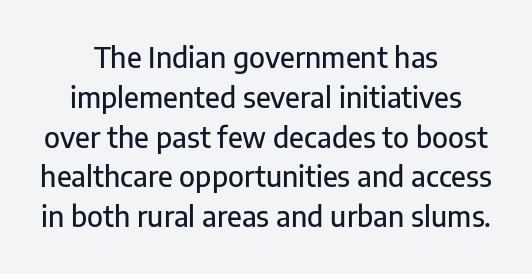
Caption: standard tracking, unaltered. These lines were composed using upright roman letters. Unlike a traditional serif, this face leaves its strokes unadorned. The lines in this sample share a center point and differ in where they start and stop.
